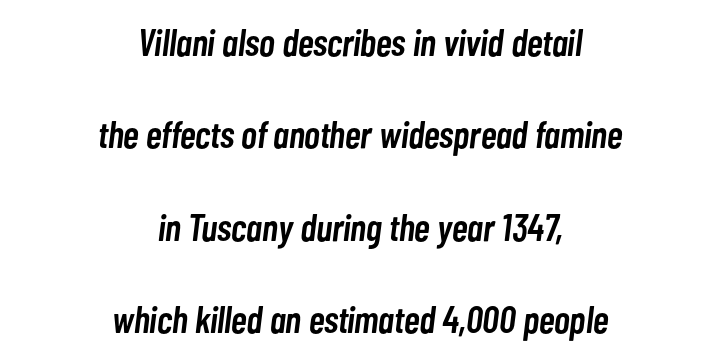
{"italic": "yes", "lean": "right", "slant_degrees": 7, "bold": "semi", "weight": "semibold", "width": "condensed", "stroke_contrast": "low", "x_height": "medium", "monospaced": "no", "underline": "no", "align": "center", "line_spacing": "loose", "line_spacing_ratio": 2.43, "letter_spacing": "normal", "letter_spacing_em": 0.0, "glyph_px": 38}
